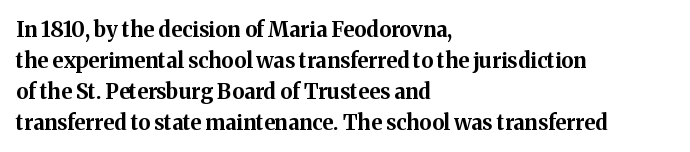
{"italic": "no", "bold": "yes", "underline": "no", "align": "left", "line_spacing": "normal", "line_spacing_ratio": 1.47, "letter_spacing": "normal", "letter_spacing_em": 0.0, "glyph_px": 21}
